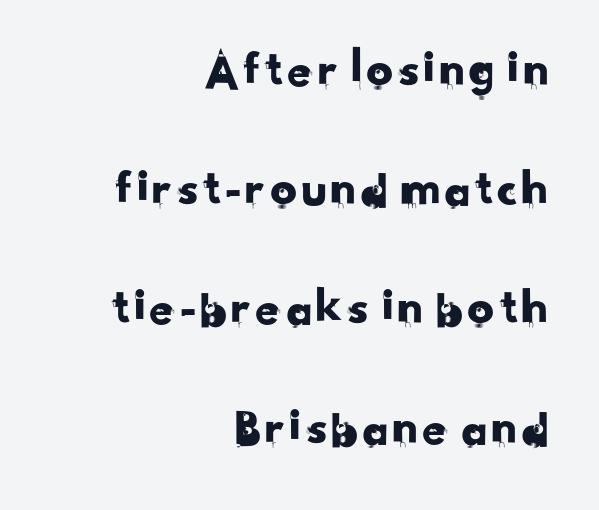
Q: Is the typeface a serif or a sans-serif typeface? A: Sans-serif.
Q: Is the text underlined? A: No.
Q: How is the paragraph aligned? A: Right-aligned.
Q: Is the spacing between letters normal or unusually wide? A: Normal.
Q: Is the spacing between lines tight, normal or loose? A: Loose.
Q: Width (condensed, normal, or wide)? A: Normal.
Q: Stroke contrast? A: Low.
Q: x-height? A: Small.
Q: Monospaced? A: No.
